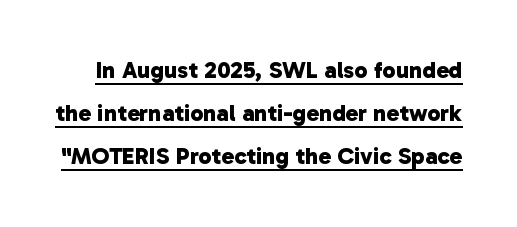
{"bold": "yes", "underline": "yes", "line_spacing_ratio": 1.8, "letter_spacing": "normal", "letter_spacing_em": 0.0, "glyph_px": 24}
